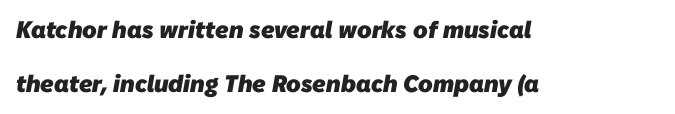
Line beginnings align vertically; line endings do not. Its strokes are broad and dark, the hallmark of bold type. What's the leading like? Stretched, with rows far apart. No extra tracking has been applied to these lines. The string is rendered with underlining switched off.
